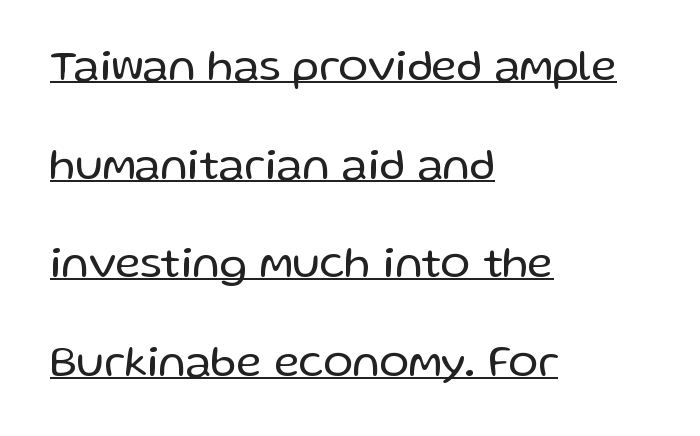
There is no visible air inserted between adjacent glyphs. The rag falls on the right side of this text block. The letters stand upright; this is a roman face. Note the varied advance widths — an 'i' is clearly narrower than an 'm'. Stem width sits at or under what a default text font uses.
